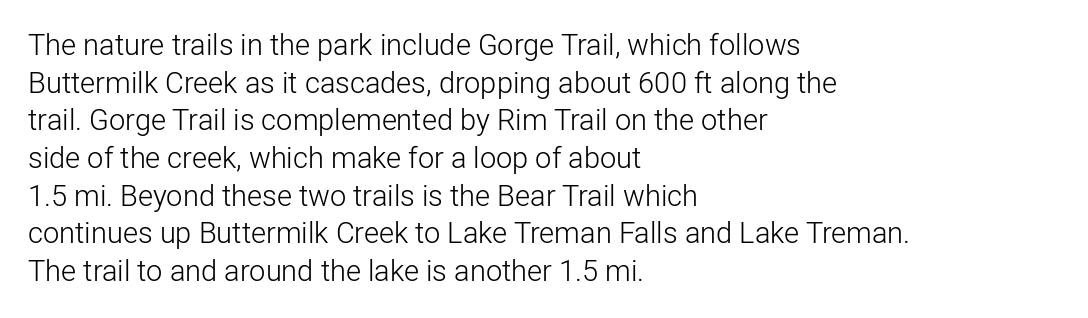
Q: Is the text bold? A: No.
Q: Is the text italic (slanted)? A: No, it is upright.
Q: Is the typeface a serif or a sans-serif typeface? A: Sans-serif.
Q: Is the text underlined? A: No.
Q: How is the paragraph aligned? A: Left-aligned.
Q: Is the spacing between letters normal or unusually wide? A: Normal.
Q: Is the spacing between lines tight, normal or loose? A: Normal.
Q: Width (condensed, normal, or wide)? A: Normal.
Q: Stroke contrast? A: Low.
Q: x-height? A: Medium.
Q: Monospaced? A: No.
